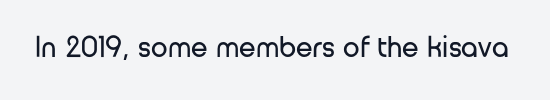
{"serif": "no", "italic": "no", "bold": "no", "weight": "regular", "width": "normal", "stroke_contrast": "low", "x_height": "medium", "monospaced": "no", "underline": "no", "letter_spacing": "normal", "letter_spacing_em": 0.0, "glyph_px": 30}
